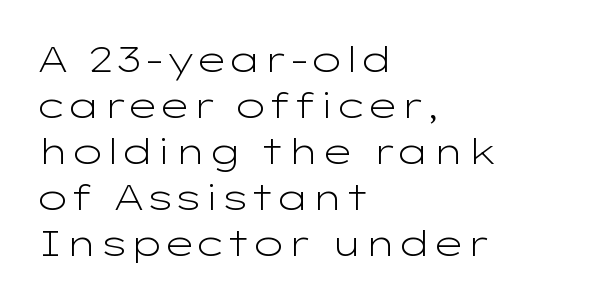
The image shows 36 px light, wide sans-serif type, upright; set left-aligned, normal line spacing (1.28x), normal letter spacing, not underlined; low stroke contrast and a medium x-height.
